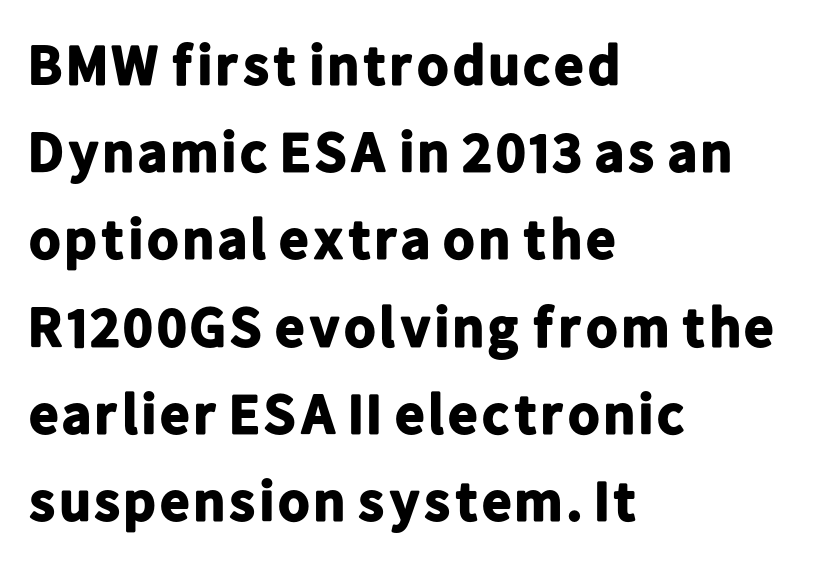
The glyphs have the mass of a bold cut. These lines are rendered in a variable-pitch font. Alignment: flush left. The rendering uses a moderate line-height, typical for paragraphs.
